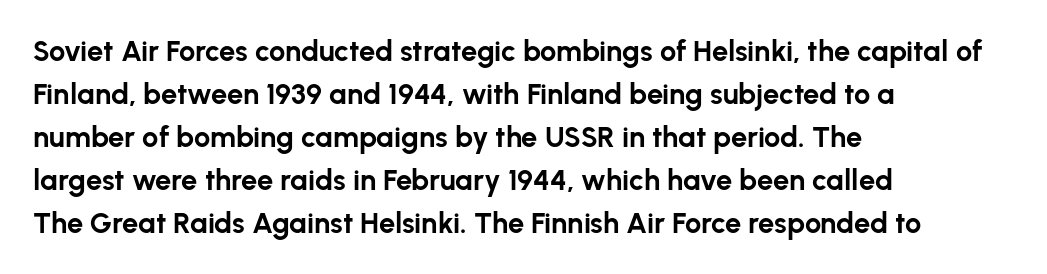
A sans-serif font was chosen for this passage. The tracking reads as untouched default to a designer's eye. A normal amount of white space separates one row of letters from the next. Heavy, bold letterforms. A typesetter would call this proportional, since set widths differ per character. Does the lettering tilt? It doesn't — this is upright.
